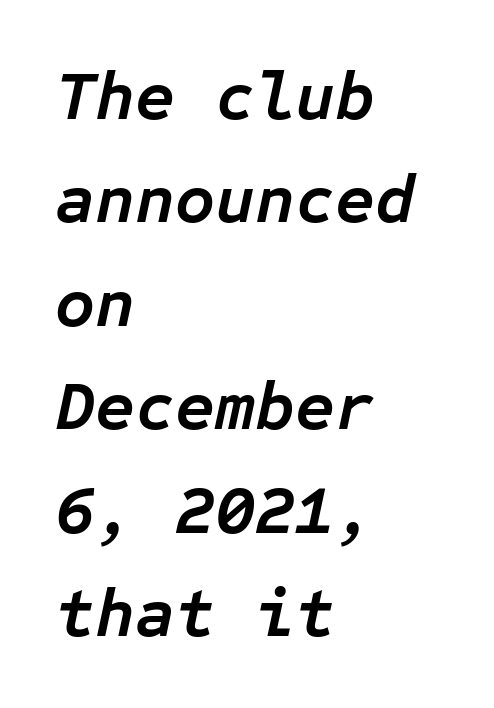
The passage shown is typed in a monospace face where columns stay perfectly aligned. Slanted lettering throughout. Leading: standard. The paragraph shown leans on its left margin. The passage shown is not underscored anywhere. Students, note that the glyphs here touch the page at normal intervals.
